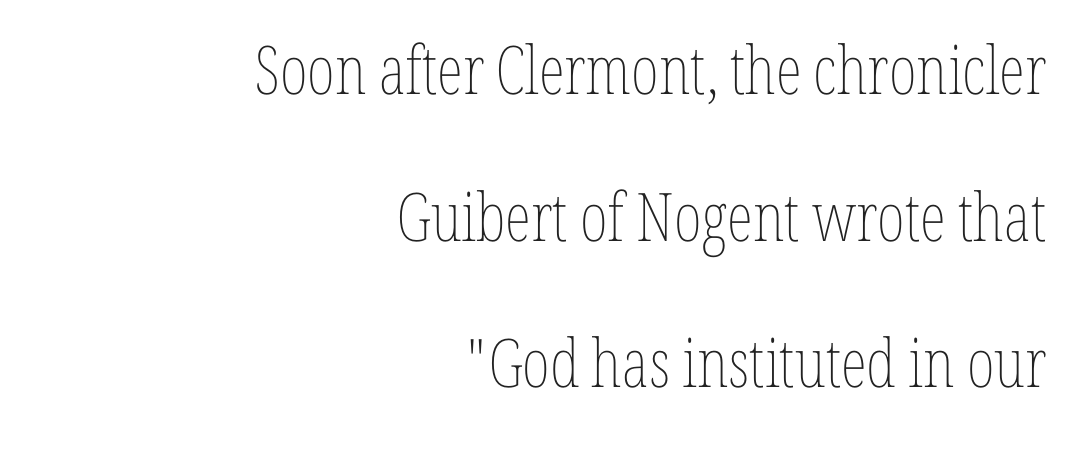
{"italic": "no", "bold": "no", "weight": "thin", "width": "condensed", "stroke_contrast": "low", "x_height": "medium", "monospaced": "no", "underline": "no", "align": "right", "line_spacing": "loose", "line_spacing_ratio": 2.19, "letter_spacing": "normal", "letter_spacing_em": 0.0, "glyph_px": 67}
